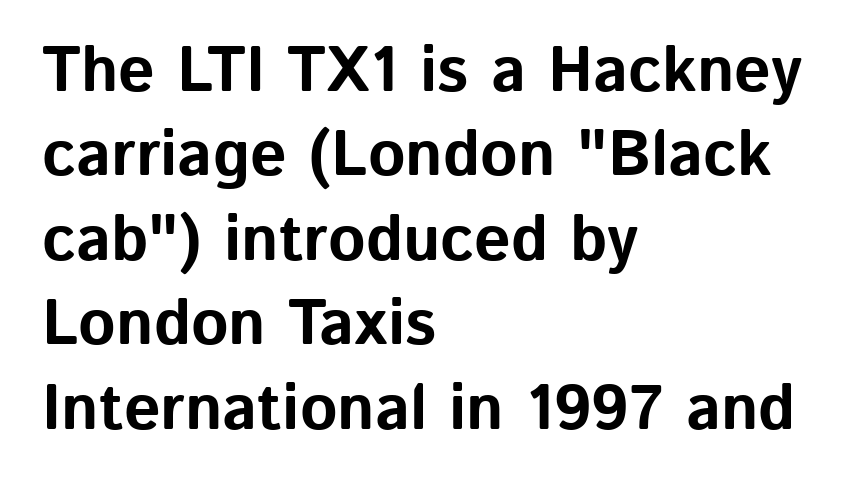
{"serif": "no", "italic": "no", "bold": "yes", "weight": "bold", "width": "normal", "stroke_contrast": "low", "x_height": "medium", "monospaced": "no", "underline": "no", "align": "left", "line_spacing": "normal", "line_spacing_ratio": 1.32, "letter_spacing": "normal", "letter_spacing_em": 0.0, "glyph_px": 64}
